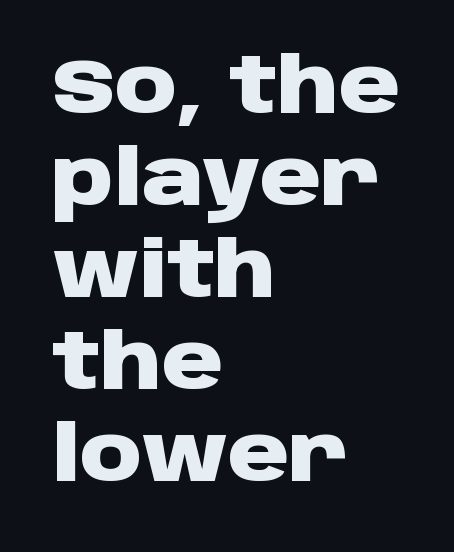
The line texture is even and compact thanks to regular tracking. Caption: multi-line text, flush left, ragged right. What weight is shown? A full bold with thick strokes. You could not count columns in this text — the font is proportionally spaced. The letters carry no serifs — their stems end cleanly without finishing strokes.
